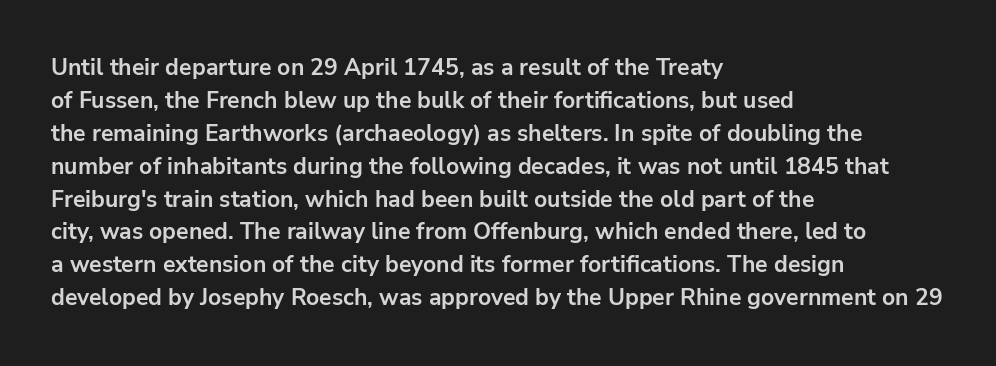
Q: Is the text bold? A: Yes.
Q: Is the text italic (slanted)? A: No, it is upright.
Q: Is the text underlined? A: No.
Q: How is the paragraph aligned? A: Left-aligned.
Q: Is the spacing between letters normal or unusually wide? A: Normal.
Q: Is the spacing between lines tight, normal or loose? A: Normal.
